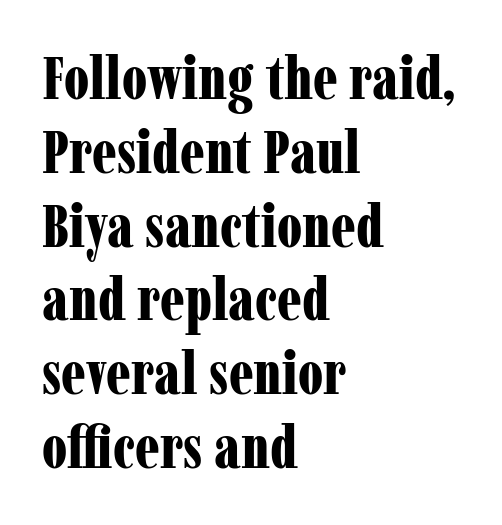
{"serif": "yes", "italic": "no", "bold": "yes", "weight": "bold", "width": "condensed", "stroke_contrast": "low", "x_height": "medium", "monospaced": "no", "underline": "no", "align": "left", "line_spacing_ratio": 1.23, "letter_spacing": "normal", "letter_spacing_em": 0.0, "glyph_px": 60}
